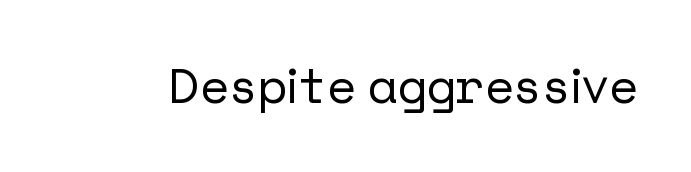
{"serif": "no", "italic": "no", "width": "normal", "stroke_contrast": "low", "x_height": "medium", "underline": "no", "letter_spacing": "normal", "letter_spacing_em": 0.0, "glyph_px": 49}
